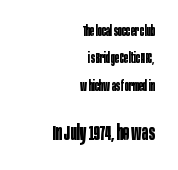
Q: Is the text bold? A: Yes.
Q: Is the text italic (slanted)? A: No, it is upright.
Q: Is the text underlined? A: No.
Q: How is the paragraph aligned? A: Right-aligned.
Q: Is the spacing between letters normal or unusually wide? A: Normal.
Q: Is the spacing between lines tight, normal or loose? A: Loose.
Q: Which block of text is set in a larger size, the first (top) or the second (bottom)? A: The second (bottom) one.
